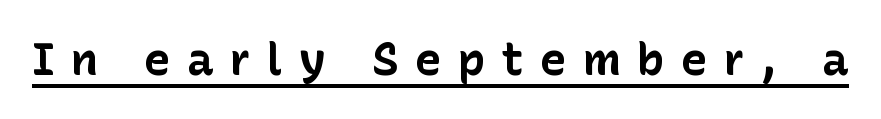
The glyphs have the mass of a bold cut. It's the straight-up-and-down kind of type. This sample has the flowing, uneven cadence of proportional lettering. How are the letters spaced? Widely, with obvious added tracking.
